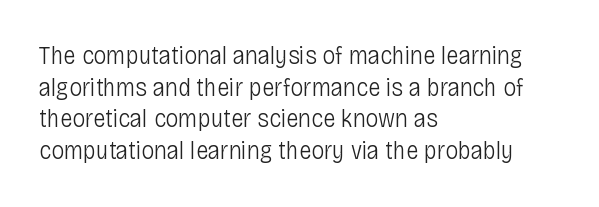
Nope, not italic — everything's standing straight. The font is comparable to plain body text, perhaps lighter. Inter-character spacing is left at the font's built-in metrics. The zone under the glyphs is completely vacant. These lines are set flush left with a ragged right edge.
